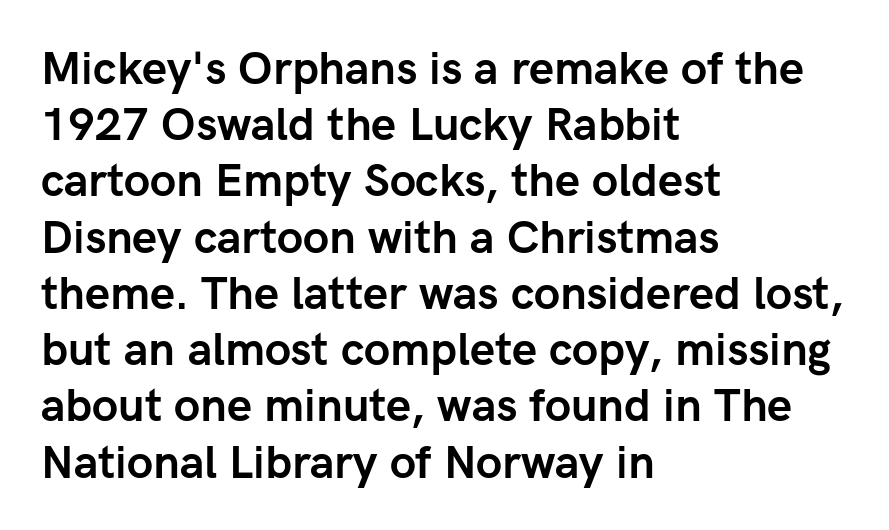
The image shows 45 px semibold sans-serif type, upright; set left-aligned, normal line spacing (1.25x), normal letter spacing, not underlined; low stroke contrast and a medium x-height.
